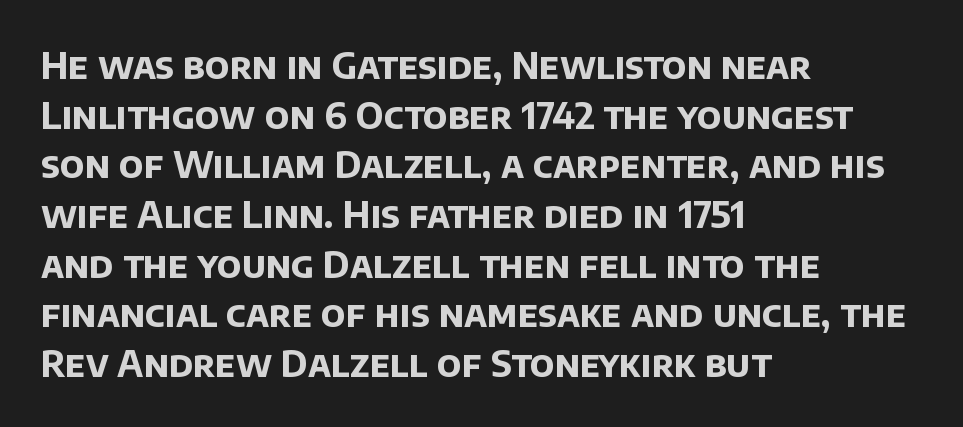
{"serif": "no", "bold": "yes", "weight": "bold", "width": "normal", "stroke_contrast": "low", "x_height": "large", "monospaced": "no", "underline": "no", "align": "left", "line_spacing": "normal", "line_spacing_ratio": 1.38, "letter_spacing": "normal", "letter_spacing_em": 0.0, "glyph_px": 36}
